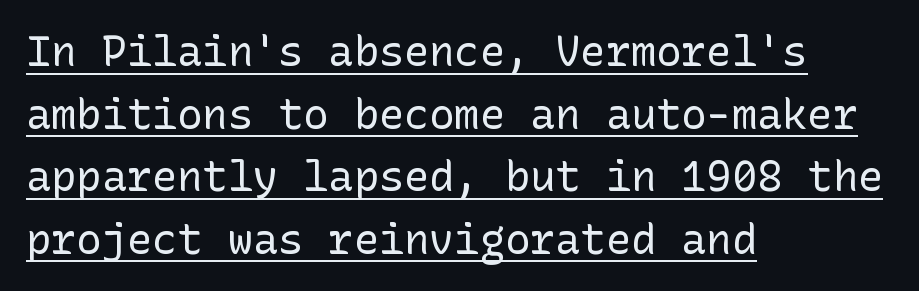
{"serif": "no", "italic": "no", "bold": "no", "weight": "regular", "width": "normal", "stroke_contrast": "low", "x_height": "medium", "underline": "yes", "align": "left", "line_spacing": "normal", "line_spacing_ratio": 1.49, "letter_spacing": "normal", "letter_spacing_em": 0.0, "glyph_px": 42}
